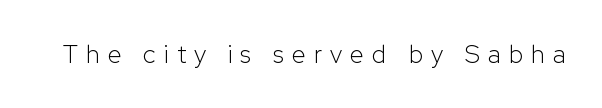
The image shows 25 px text type, upright; set unusually wide letter spacing (+0.33 em), not underlined.
